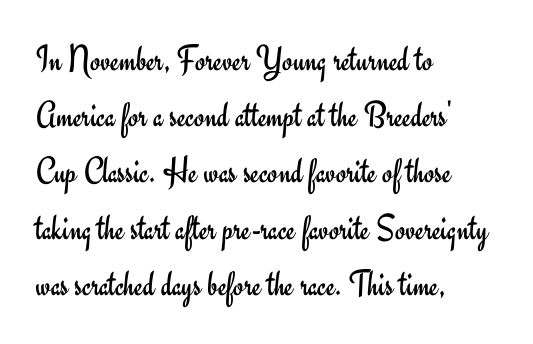
Q: Is the text bold? A: No.
Q: Is the text italic (slanted)? A: Yes.
Q: Is the typeface a serif or a sans-serif typeface? A: Sans-serif.
Q: Is the text underlined? A: No.
Q: How is the paragraph aligned? A: Left-aligned.
Q: Is the spacing between letters normal or unusually wide? A: Normal.
Q: Is the spacing between lines tight, normal or loose? A: Normal.
Q: Width (condensed, normal, or wide)? A: Normal.
Q: Stroke contrast? A: Low.
Q: x-height? A: Small.
Q: Monospaced? A: No.
